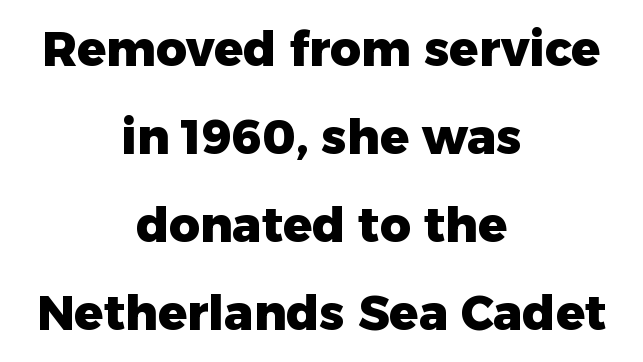
Bold? Absolutely — the strokes are thick and heavy. This sample has the flowing, uneven cadence of proportional lettering. The text block is weighted toward neither margin, spreading evenly from the middle. The passage shown is not underscored anywhere. The gaps between neighbouring characters are ordinary and unremarkable.
